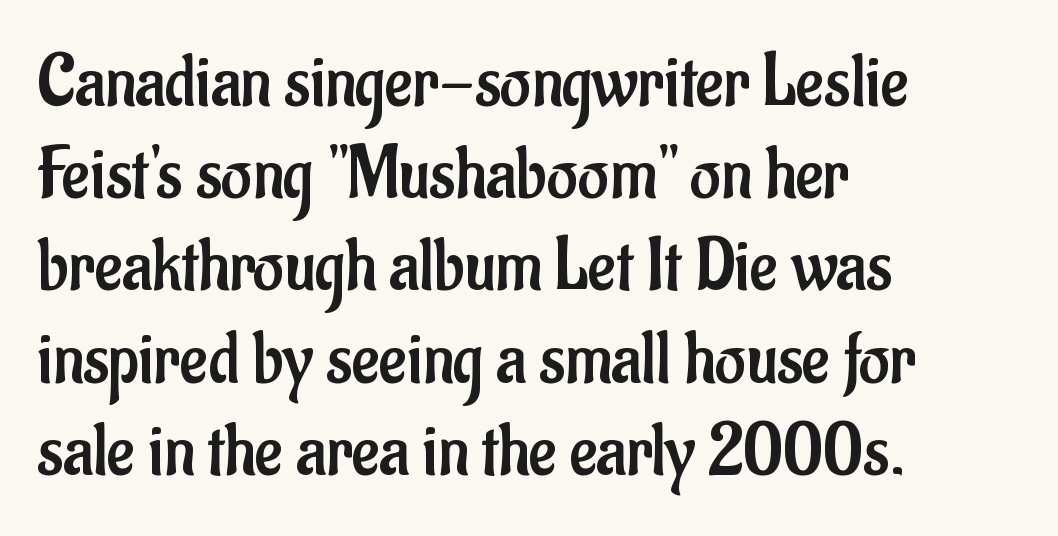
Q: Is the text bold? A: No.
Q: Is the text italic (slanted)? A: No, it is upright.
Q: Is the typeface a serif or a sans-serif typeface? A: Sans-serif.
Q: Is the text underlined? A: No.
Q: How is the paragraph aligned? A: Left-aligned.
Q: Is the spacing between letters normal or unusually wide? A: Normal.
Q: Width (condensed, normal, or wide)? A: Condensed.
Q: Stroke contrast? A: Low.
Q: x-height? A: Small.
Q: Monospaced? A: No.
